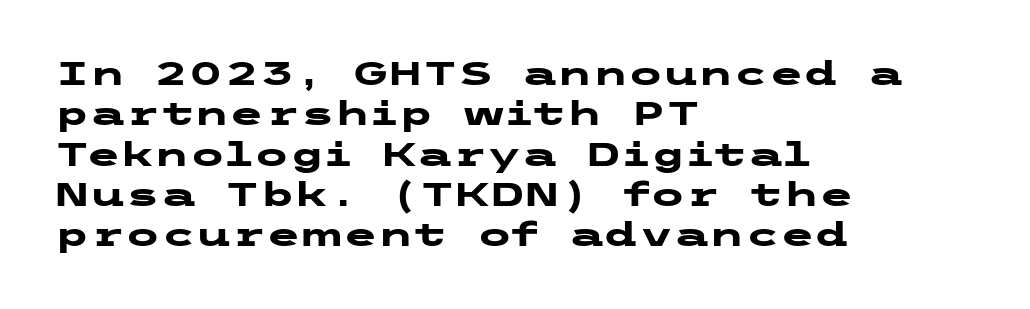
The image shows 32 px heavy, wide sans-serif type, upright; set left-aligned, normal line spacing (1.26x), normal letter spacing, not underlined; low stroke contrast and a medium x-height.
